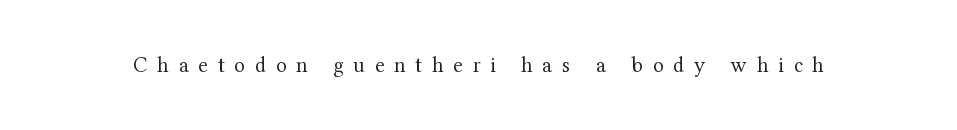
Each word looks stretched out because of the extra space between its letters. The letters stand upright; this is a roman face. Compared with a typical body face, this is equally light or lighter still. Glance below the letters and you will spot only blank space.
